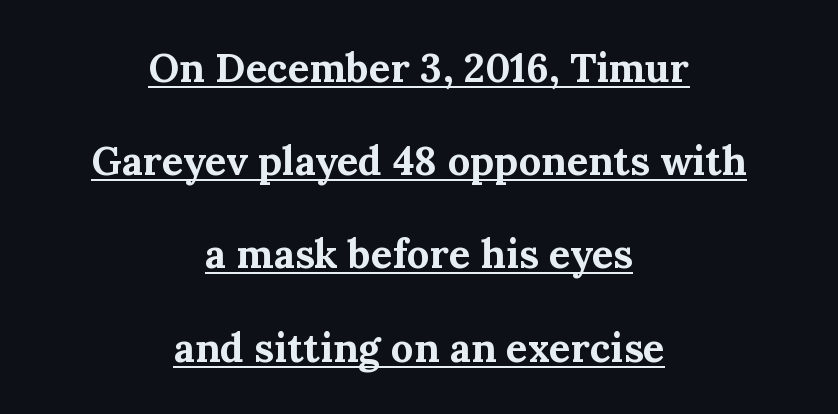
One-word summary of the alignment: center. Italic? Not at all — the glyphs are vertical. Serif or sans? Serif — the stroke terminals have little feet. Reading down the column, the eye jumps a long way to each next line. The lettering is marked with a stroke running underneath it.
